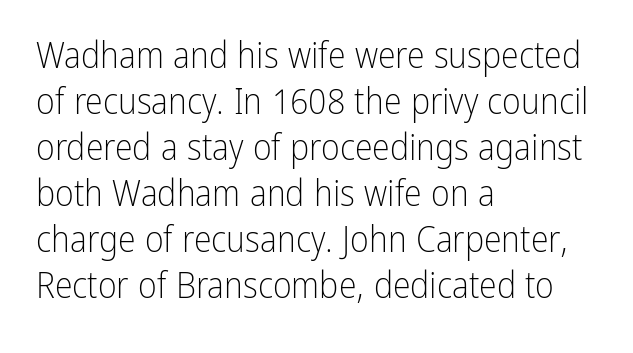
The image shows 36 px light, condensed sans-serif type, upright; set left-aligned, normal line spacing (1.28x), normal letter spacing, not underlined; low stroke contrast and a medium x-height.
